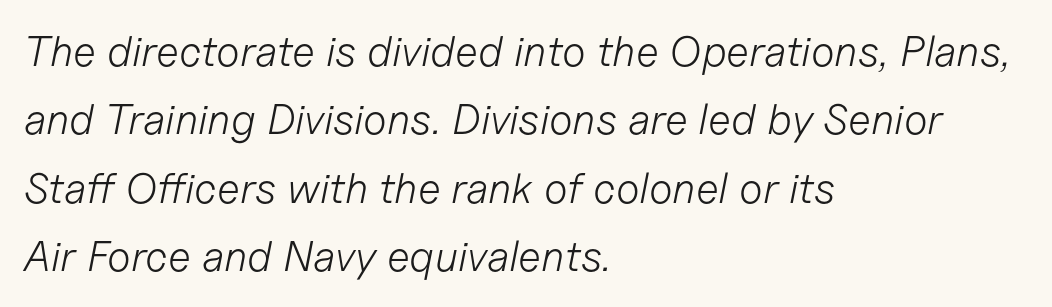
Q: Is the text bold? A: No.
Q: Is the text italic (slanted)? A: Yes, it leans right by about 11 degrees.
Q: Is the text underlined? A: No.
Q: How is the paragraph aligned? A: Left-aligned.
Q: Is the spacing between letters normal or unusually wide? A: Normal.
Q: Is the spacing between lines tight, normal or loose? A: Normal.
Q: Width (condensed, normal, or wide)? A: Normal.
Q: Stroke contrast? A: Low.
Q: x-height? A: Medium.
Q: Monospaced? A: No.
